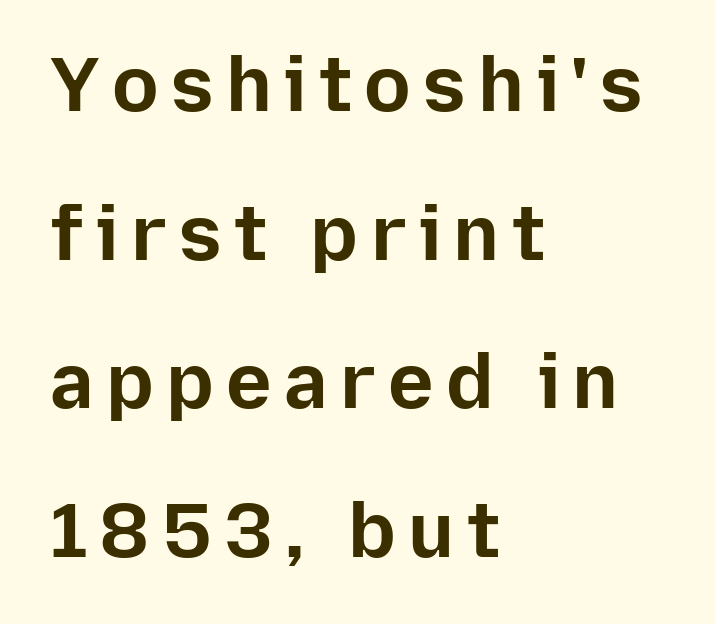
The space between consecutive lines is lavish. Note the varied advance widths — an 'i' is clearly narrower than an 'm'. Weight: bold. Decoration check: the copy has no underline.
